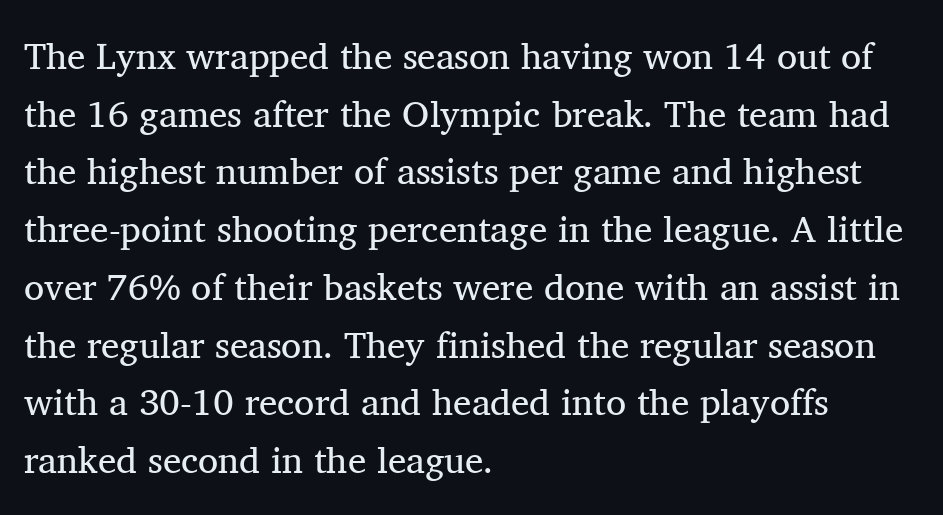
{"serif": "yes", "italic": "no", "bold": "no", "weight": "regular", "width": "normal", "stroke_contrast": "medium", "x_height": "medium", "monospaced": "no", "underline": "no", "align": "left", "line_spacing": "normal", "line_spacing_ratio": 1.56, "letter_spacing": "normal", "letter_spacing_em": 0.0, "glyph_px": 37}
